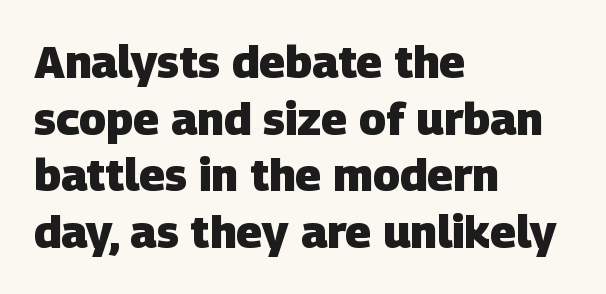
Words appear dense and cohesive because spacing is normal. Look at the bottom of the vertical strokes: they stop flat, with no serifs. The text block is weighted toward the left margin, trailing off unevenly rightward. Type without underlining. A normal amount of white space separates one row of letters from the next.
